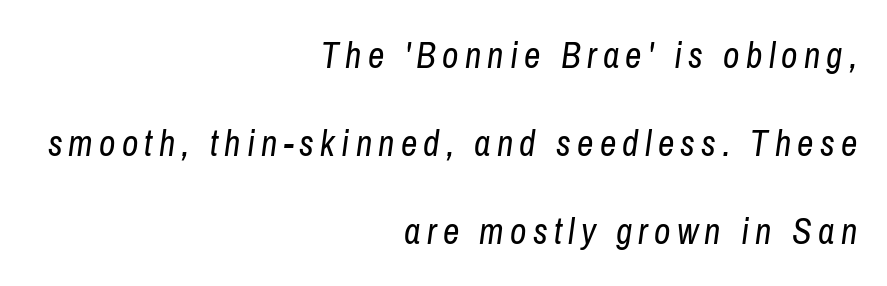
Each row of text sits above clean, open space. Weight: in the light-to-regular range. Posture: slanted. Spacing verdict: proportional, widths tailored to each character.
